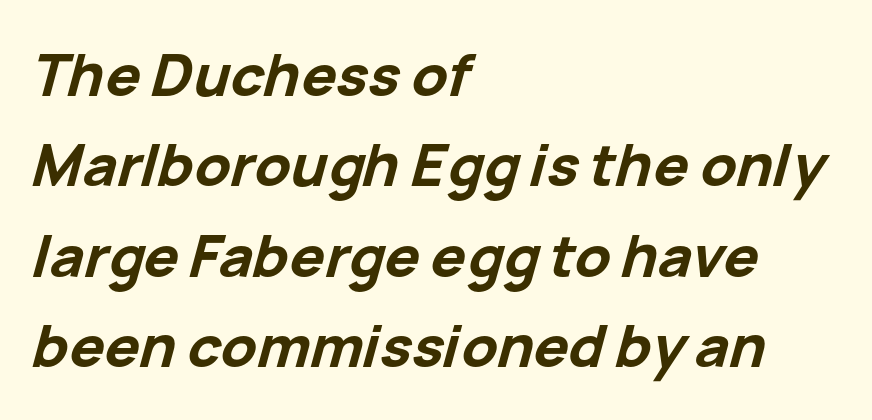
Q: Is the text bold? A: Yes.
Q: Is the text italic (slanted)? A: Yes, it leans right by about 15 degrees.
Q: Is the text underlined? A: No.
Q: How is the paragraph aligned? A: Left-aligned.
Q: Is the spacing between letters normal or unusually wide? A: Normal.
Q: Is the spacing between lines tight, normal or loose? A: Normal.
Q: Width (condensed, normal, or wide)? A: Normal.
Q: Stroke contrast? A: Low.
Q: x-height? A: Medium.
Q: Monospaced? A: No.
